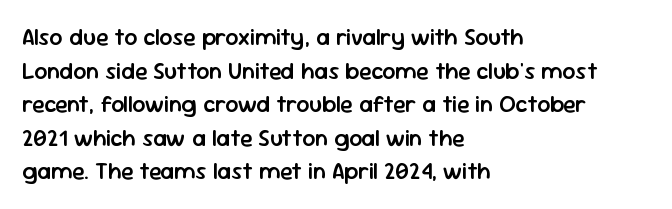
Is there any slant? The stems are plumb. Decoration check: the copy has no underline. Nothing unusual about the tracking: characters are spaced as the font intends. What weight is shown? A semibold, between regular and bold. The setting favours the left margin, as ordinary paragraphs usually do.
